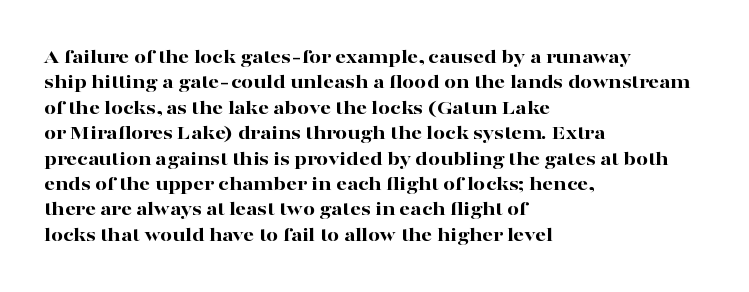
The gaps between neighbouring characters are ordinary and unremarkable. Heavy, bold letterforms. Posture: straight, roman, zero tilt. Caption: multi-line text, flush left, ragged right. Clear beneath every line of the passage.
